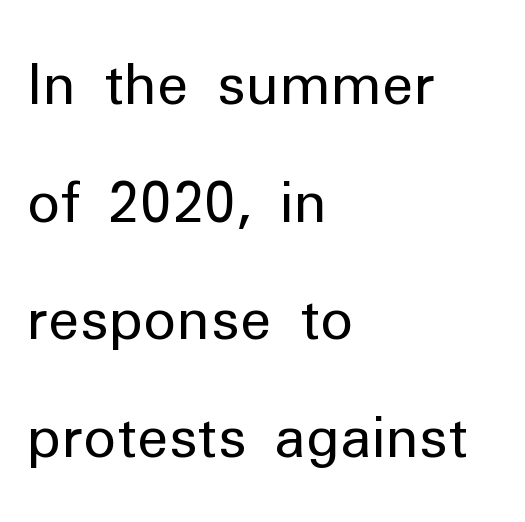
Q: Is the text bold? A: No.
Q: Is the text italic (slanted)? A: No, it is upright.
Q: Is the typeface a serif or a sans-serif typeface? A: Sans-serif.
Q: Is the text underlined? A: No.
Q: How is the paragraph aligned? A: Left-aligned.
Q: Is the spacing between letters normal or unusually wide? A: Normal.
Q: Is the spacing between lines tight, normal or loose? A: Loose.
Q: Width (condensed, normal, or wide)? A: Normal.
Q: Stroke contrast? A: Low.
Q: x-height? A: Medium.
Q: Monospaced? A: No.
